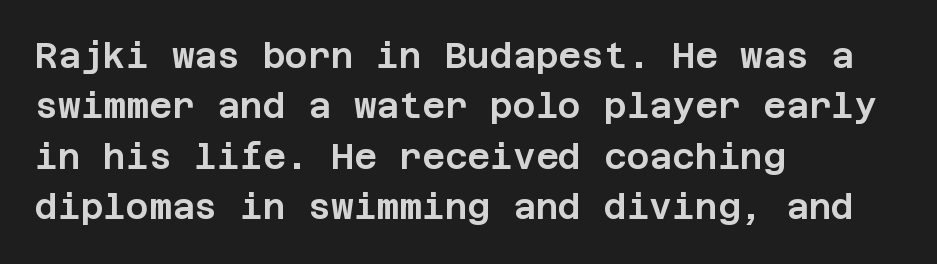
The image shows 35 px sans-serif type, upright; set left-aligned, normal line spacing (1.44x), normal letter spacing, not underlined; low stroke contrast and a large x-height.
